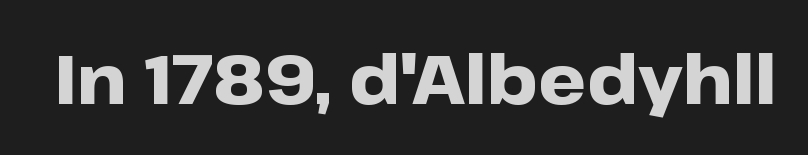
The designer went with a sans here, leaving each stem footless. Nobody drew a line under any word here. Heft: maximum for text — a bold. No extra tracking has been applied to these lines. Each letter keeps its own natural width here, so spacing adapts to shape.
